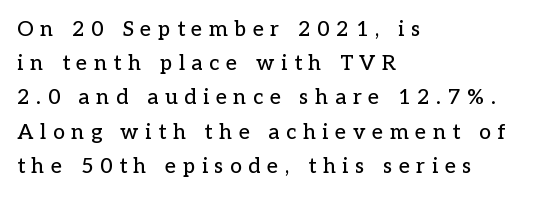
{"italic": "no", "underline": "no", "align": "left", "line_spacing": "normal", "line_spacing_ratio": 1.63, "letter_spacing": "wide", "letter_spacing_em": 0.32, "glyph_px": 21}
